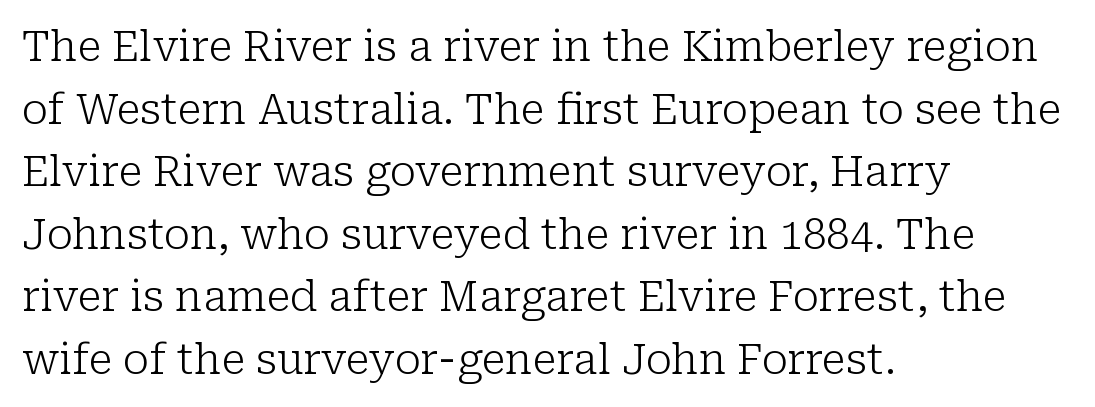
A quiet, ordinary-to-light weight characterises the typeface. The font's upright variant was chosen for this text. Serif or sans? Serif — the stroke terminals have little feet. The tracking reads as untouched default to a designer's eye.
